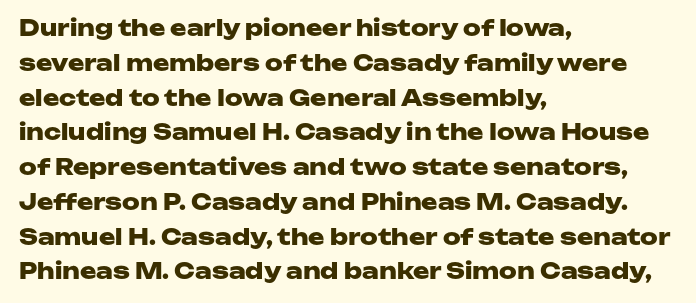
{"italic": "no", "bold": "yes", "underline": "no", "align": "left", "line_spacing": "normal", "line_spacing_ratio": 1.58, "letter_spacing": "normal", "letter_spacing_em": 0.0, "glyph_px": 22}
